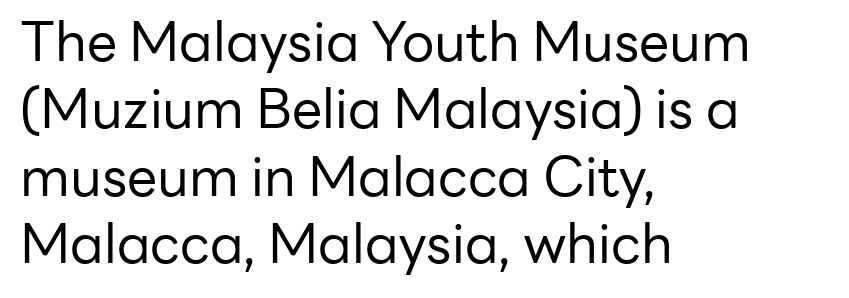
Q: Is the text bold? A: No.
Q: Is the text italic (slanted)? A: No, it is upright.
Q: Is the typeface a serif or a sans-serif typeface? A: Sans-serif.
Q: Is the text underlined? A: No.
Q: How is the paragraph aligned? A: Left-aligned.
Q: Is the spacing between letters normal or unusually wide? A: Normal.
Q: Is the spacing between lines tight, normal or loose? A: Normal.
Q: Width (condensed, normal, or wide)? A: Normal.
Q: Stroke contrast? A: Low.
Q: x-height? A: Medium.
Q: Monospaced? A: No.
